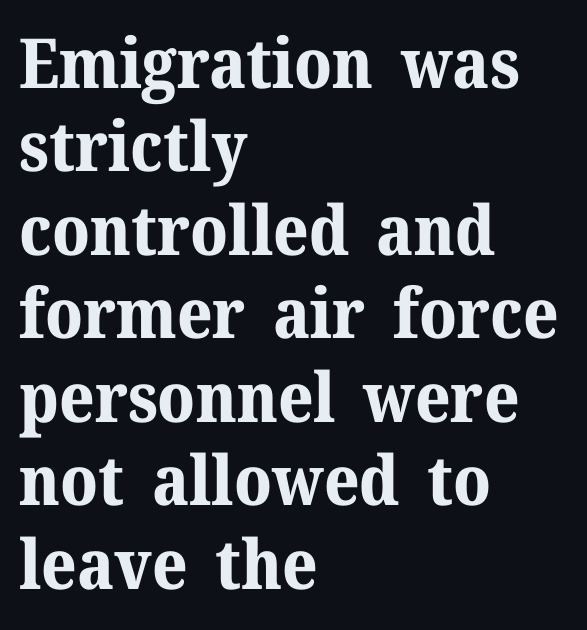
Q: Is the text bold? A: Yes.
Q: Is the text italic (slanted)? A: No, it is upright.
Q: Is the typeface a serif or a sans-serif typeface? A: Serif.
Q: Is the text underlined? A: No.
Q: How is the paragraph aligned? A: Left-aligned.
Q: Is the spacing between letters normal or unusually wide? A: Normal.
Q: Width (condensed, normal, or wide)? A: Normal.
Q: Stroke contrast? A: Medium.
Q: x-height? A: Medium.
Q: Monospaced? A: No.
